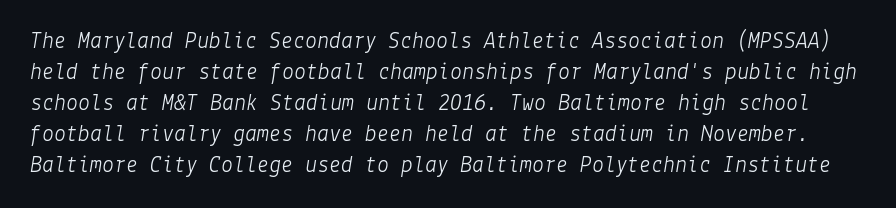
{"italic": "yes", "lean": "right", "slant_degrees": 9, "bold": "no", "underline": "no", "line_spacing": "normal", "line_spacing_ratio": 1.29, "letter_spacing": "normal", "letter_spacing_em": 0.0, "glyph_px": 24}
